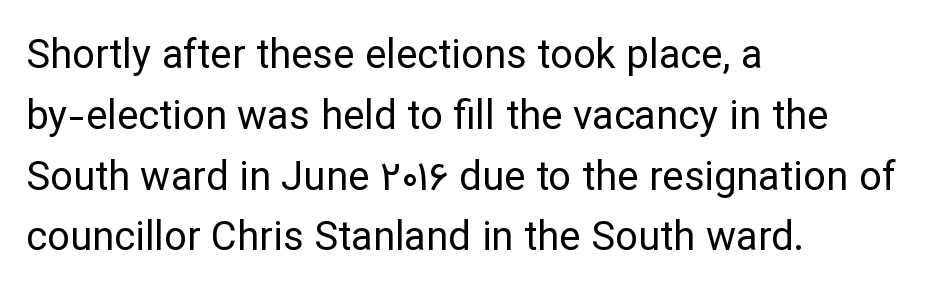
Q: Is the text bold? A: No.
Q: Is the text italic (slanted)? A: No, it is upright.
Q: Is the typeface a serif or a sans-serif typeface? A: Sans-serif.
Q: Is the text underlined? A: No.
Q: How is the paragraph aligned? A: Left-aligned.
Q: Is the spacing between letters normal or unusually wide? A: Normal.
Q: Is the spacing between lines tight, normal or loose? A: Normal.
Q: Width (condensed, normal, or wide)? A: Normal.
Q: Stroke contrast? A: Low.
Q: x-height? A: Medium.
Q: Monospaced? A: No.
